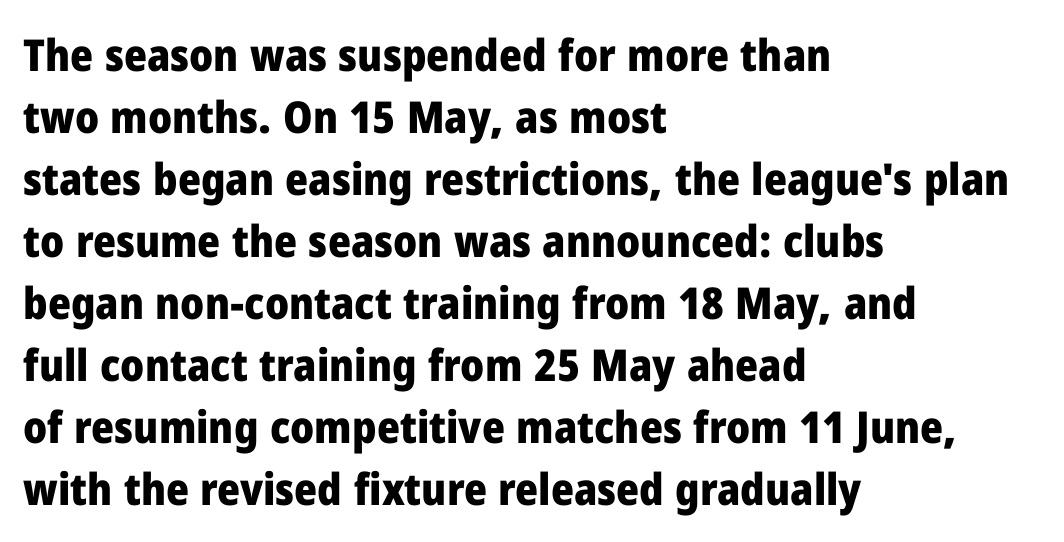
Q: Is the text bold? A: Yes.
Q: Is the text italic (slanted)? A: No, it is upright.
Q: Is the typeface a serif or a sans-serif typeface? A: Sans-serif.
Q: Is the text underlined? A: No.
Q: How is the paragraph aligned? A: Left-aligned.
Q: Is the spacing between letters normal or unusually wide? A: Normal.
Q: Is the spacing between lines tight, normal or loose? A: Normal.
Q: Width (condensed, normal, or wide)? A: Normal.
Q: Stroke contrast? A: Low.
Q: x-height? A: Medium.
Q: Monospaced? A: No.
